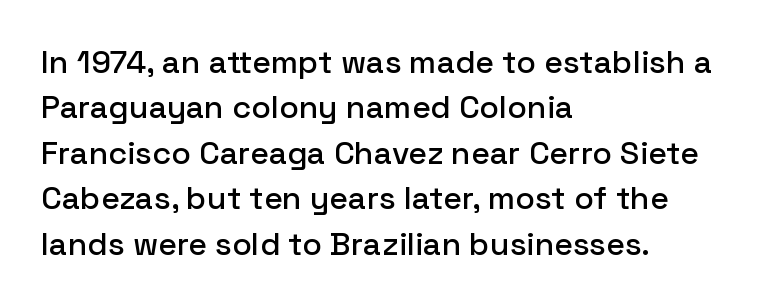
Q: Is the text italic (slanted)? A: No, it is upright.
Q: Is the typeface a serif or a sans-serif typeface? A: Sans-serif.
Q: Is the text underlined? A: No.
Q: How is the paragraph aligned? A: Left-aligned.
Q: Is the spacing between letters normal or unusually wide? A: Normal.
Q: Is the spacing between lines tight, normal or loose? A: Normal.
Q: Width (condensed, normal, or wide)? A: Normal.
Q: Stroke contrast? A: Low.
Q: x-height? A: Medium.
Q: Monospaced? A: No.
